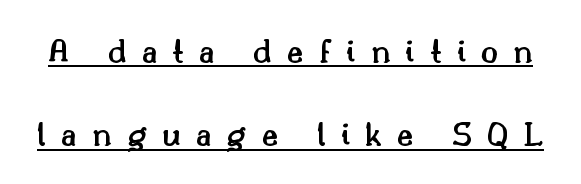
If you drew a line through each stem, it would be perfectly vertical. The gaps between neighbouring characters are conspicuously large. Is this a fixed-width face? No — the glyphs have proportional, varying widths. You could fit nearly another row in the gap between these rows. Does a line run under the words? Yes, clearly. You can tell from the footed stems that serif type was used.
